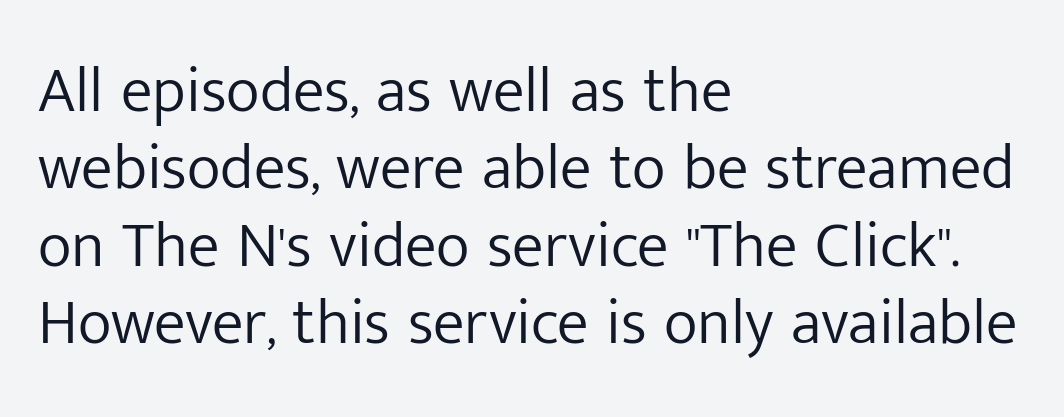
Q: Is the text bold? A: No.
Q: Is the text italic (slanted)? A: No, it is upright.
Q: Is the typeface a serif or a sans-serif typeface? A: Sans-serif.
Q: Is the text underlined? A: No.
Q: How is the paragraph aligned? A: Left-aligned.
Q: Is the spacing between letters normal or unusually wide? A: Normal.
Q: Width (condensed, normal, or wide)? A: Normal.
Q: Stroke contrast? A: Low.
Q: x-height? A: Medium.
Q: Monospaced? A: No.
